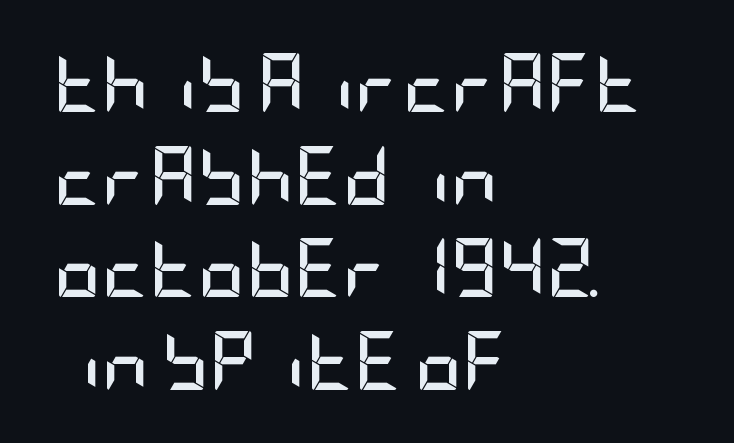
The image shows 59 px semibold, condensed sans-serif type, upright; set left-aligned, normal line spacing (1.57x), normal letter spacing, not underlined; low stroke contrast and a large x-height.
